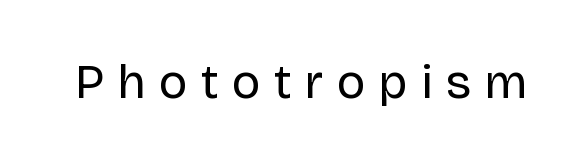
Q: Is the text bold? A: No.
Q: Is the text italic (slanted)? A: No, it is upright.
Q: Is the typeface a serif or a sans-serif typeface? A: Sans-serif.
Q: Is the text underlined? A: No.
Q: Is the spacing between letters normal or unusually wide? A: Unusually wide.
Q: Width (condensed, normal, or wide)? A: Normal.
Q: Stroke contrast? A: Low.
Q: x-height? A: Large.
Q: Monospaced? A: No.
